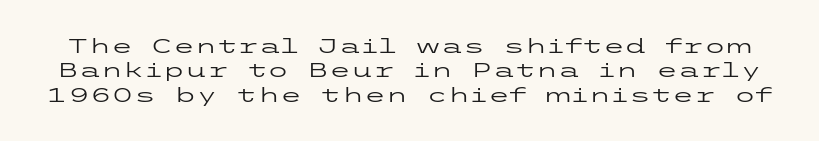
Decoration check: the copy has no underline. Caption: face not bold, strokes unweighted. Tall strokes in this sample are plumb rather than angled. Here the glyphs are tracked normally, forming tight word shapes.
